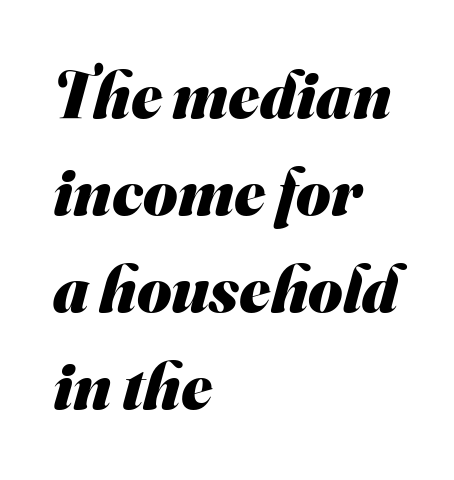
The passage shown is typed in a proportional face where columns would drift. The type is set solid horizontally, with unmodified tracking. Leftover space on each line is placed entirely after the last word. Lines of text with bare space underneath.
